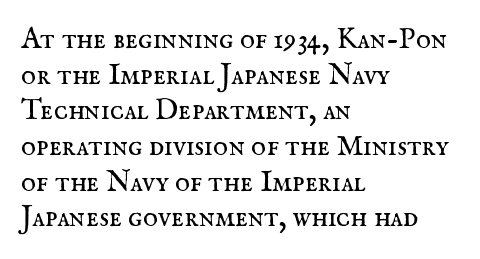
{"serif": "yes", "italic": "no", "bold": "no", "weight": "regular", "width": "normal", "stroke_contrast": "medium", "x_height": "small", "monospaced": "no", "underline": "no", "align": "left", "line_spacing_ratio": 1.23, "letter_spacing": "normal", "letter_spacing_em": 0.0, "glyph_px": 29}
